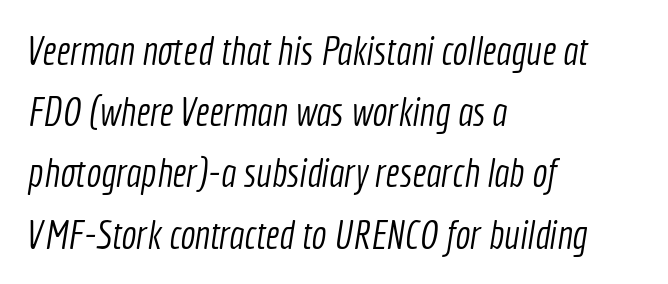
The image shows 40 px light, condensed sans-serif type; set left-aligned, normal line spacing (1.53x), normal letter spacing, not underlined; a medium x-height.
